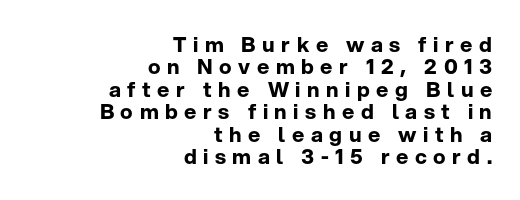
{"italic": "no", "bold": "yes", "underline": "no", "align": "right", "line_spacing": "tight", "line_spacing_ratio": 1.07, "letter_spacing": "wide", "letter_spacing_em": 0.31, "glyph_px": 21}
